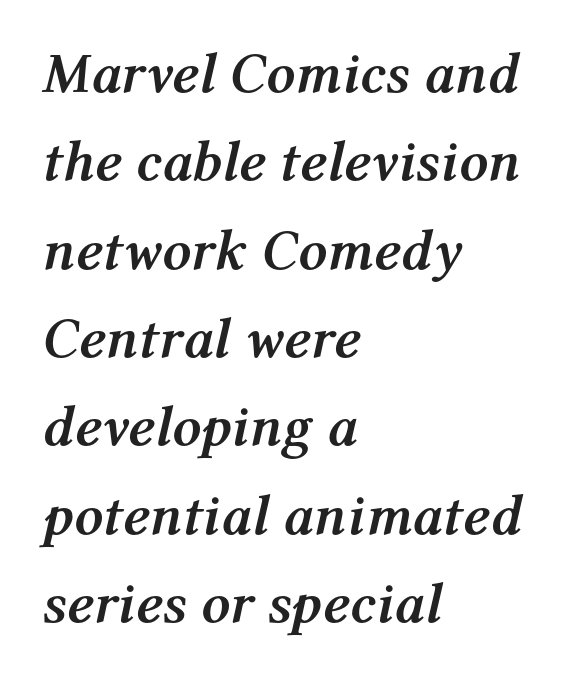
{"italic": "yes", "lean": "right", "slant_degrees": 12, "bold": "yes", "weight": "semibold", "width": "normal", "stroke_contrast": "medium", "x_height": "medium", "monospaced": "no", "underline": "no", "align": "left", "line_spacing": "normal", "line_spacing_ratio": 1.55, "letter_spacing": "normal", "letter_spacing_em": 0.0, "glyph_px": 57}
